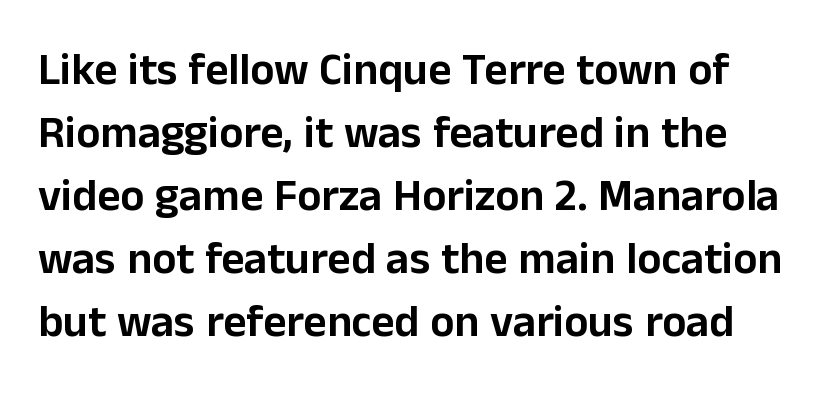
Q: Is the text italic (slanted)? A: No, it is upright.
Q: Is the typeface a serif or a sans-serif typeface? A: Sans-serif.
Q: Is the text underlined? A: No.
Q: Is the spacing between letters normal or unusually wide? A: Normal.
Q: Is the spacing between lines tight, normal or loose? A: Normal.
Q: Width (condensed, normal, or wide)? A: Normal.
Q: Stroke contrast? A: Low.
Q: x-height? A: Medium.
Q: Monospaced? A: No.
